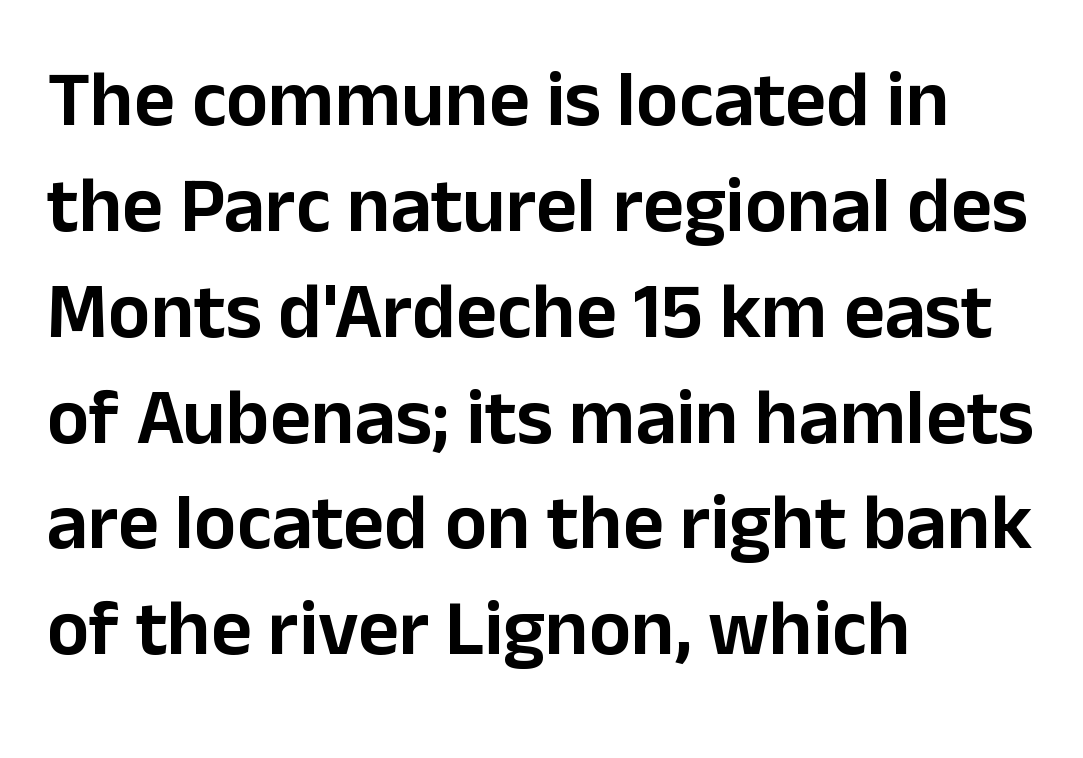
{"serif": "no", "italic": "no", "width": "normal", "stroke_contrast": "low", "x_height": "medium", "monospaced": "no", "underline": "no", "align": "left", "line_spacing": "normal", "line_spacing_ratio": 1.34, "letter_spacing": "normal", "letter_spacing_em": 0.0, "glyph_px": 79}
